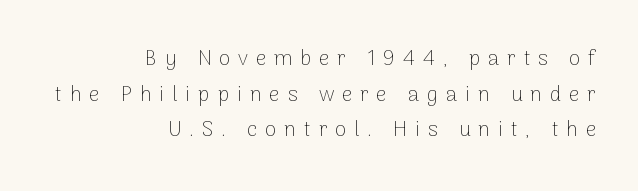
The image shows 21 px text type, upright; set right-aligned, normal line spacing (1.7x), unusually wide letter spacing (+0.37 em), not underlined.
